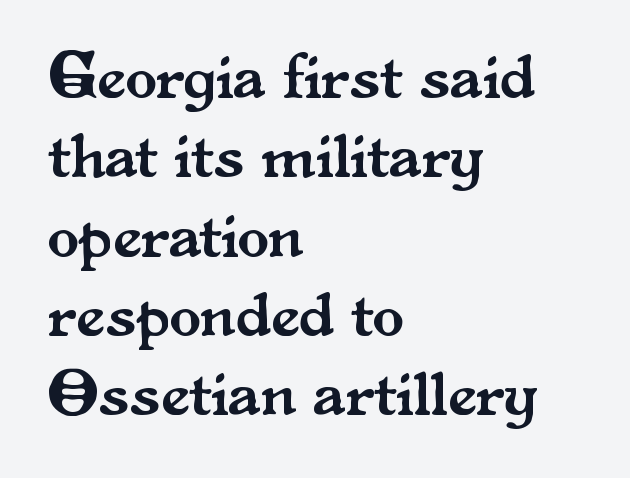
Q: Is the text italic (slanted)? A: No, it is upright.
Q: Is the typeface a serif or a sans-serif typeface? A: Serif.
Q: Is the text underlined? A: No.
Q: How is the paragraph aligned? A: Left-aligned.
Q: Is the spacing between letters normal or unusually wide? A: Normal.
Q: Width (condensed, normal, or wide)? A: Normal.
Q: Stroke contrast? A: Medium.
Q: x-height? A: Small.
Q: Monospaced? A: No.
